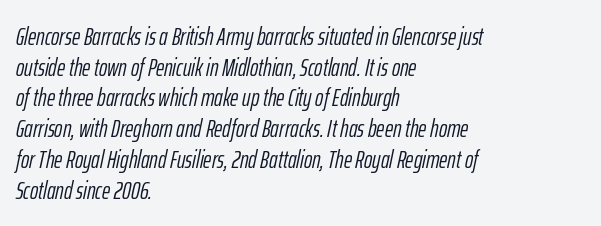
Casual observation: everything's shoved over to the left. The font's italic variant was chosen for this text. A light-to-regular cut is what we see here. Observe the ordinary spacing: letters are neighbours, not strangers.
